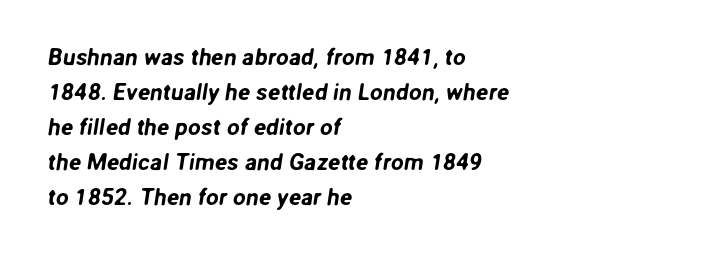
Line starts are locked; line ends wander. Summary of vertical rhythm: regular, with standard interline spacing. What stands out about the letter spacing? Nothing — it is the standard amount. Each row of text sits above clean, open space.
